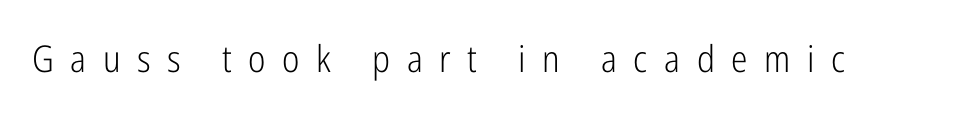
The typesetting does not lean heavy: it is not bold. Posture: vertical. The face used here is rendered with a markedly widened letterfit. Each letter keeps its own natural width here, so spacing adapts to shape. The glyphs are unaccompanied by any horizontal stroke below them. Note: no serifs on the glyphs.
